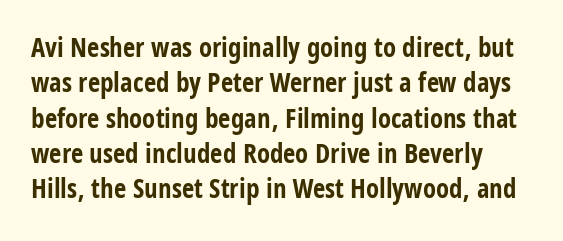
These lines were composed using upright roman letters. Letter spacing: default. Horizontal bands of white between lines are of average thickness. A dark, heavy texture on the line: the type is bold. A clean baseline with only descenders dipping below it.
